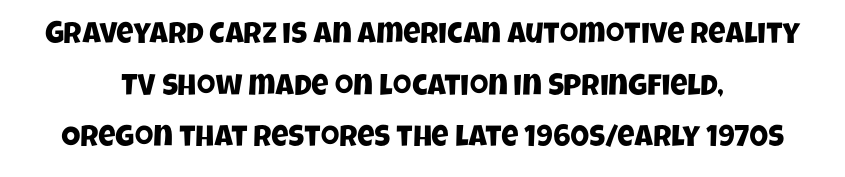
The image shows 30 px condensed sans-serif type; set centered, line spacing 1.72x, normal letter spacing, not underlined; low stroke contrast and a large x-height.
